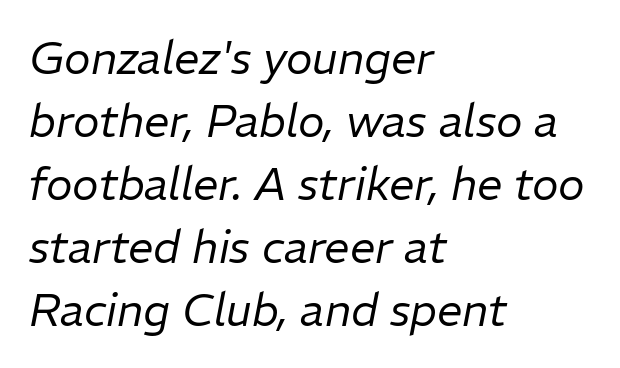
Looks like regular typesetting: each glyph gets only the width it needs. This sample uses plain, unmodified letter spacing. Bold? No — there's no thickening of the strokes. Each new line begins a customary step beneath the previous one. Glance below the letters and you will spot only blank space.
